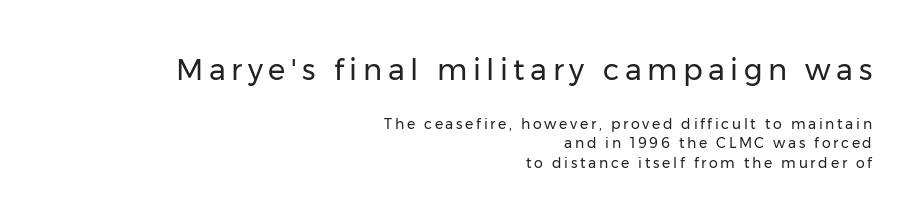
The image shows 29 px regular-weight sans-serif type, upright; set right-aligned, normal line spacing (1.4x), not underlined; the first (top) block is 2.07x larger; low stroke contrast and a medium x-height.
